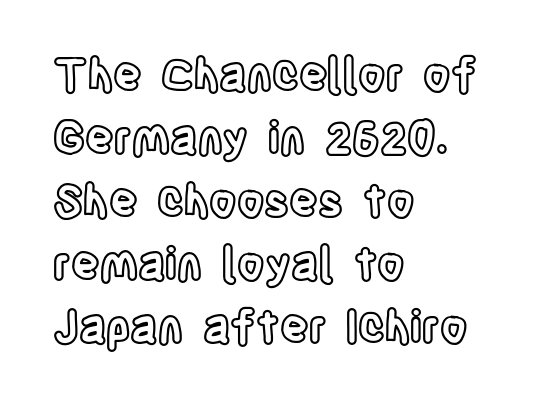
Q: Is the text italic (slanted)? A: No, it is upright.
Q: Is the text underlined? A: No.
Q: How is the paragraph aligned? A: Left-aligned.
Q: Is the spacing between letters normal or unusually wide? A: Normal.
Q: Is the spacing between lines tight, normal or loose? A: Normal.
Q: Width (condensed, normal, or wide)? A: Condensed.
Q: x-height? A: Large.
Q: Monospaced? A: No.
